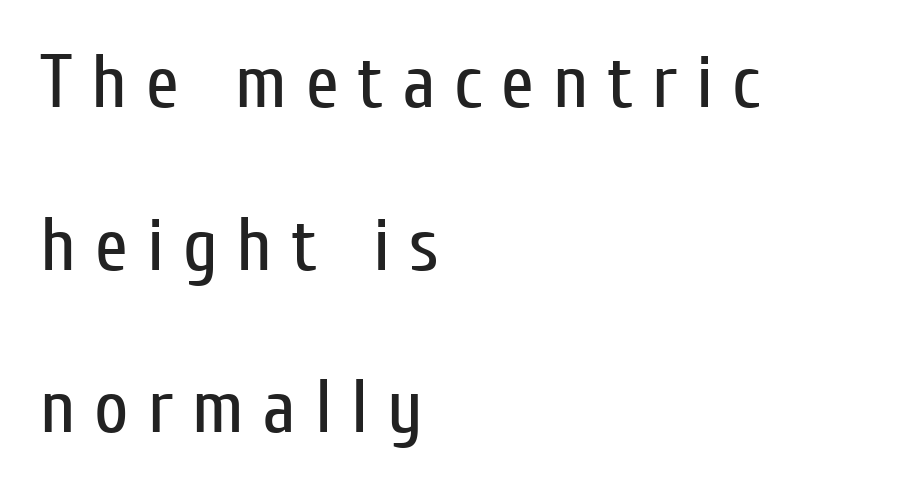
Ascenders rise straight up at ninety degrees. Leading: increased. The passage shown is not bold in any degree. Is this a fixed-width face? No — the glyphs have proportional, varying widths. Regarding serifs, this sample does without them.
